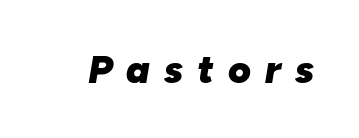
Q: Is the text bold? A: Yes.
Q: Is the text italic (slanted)? A: Yes, it leans right by about 10 degrees.
Q: Is the text underlined? A: No.
Q: Is the spacing between letters normal or unusually wide? A: Unusually wide.
Q: Width (condensed, normal, or wide)? A: Normal.
Q: Stroke contrast? A: Low.
Q: x-height? A: Medium.
Q: Monospaced? A: No.
